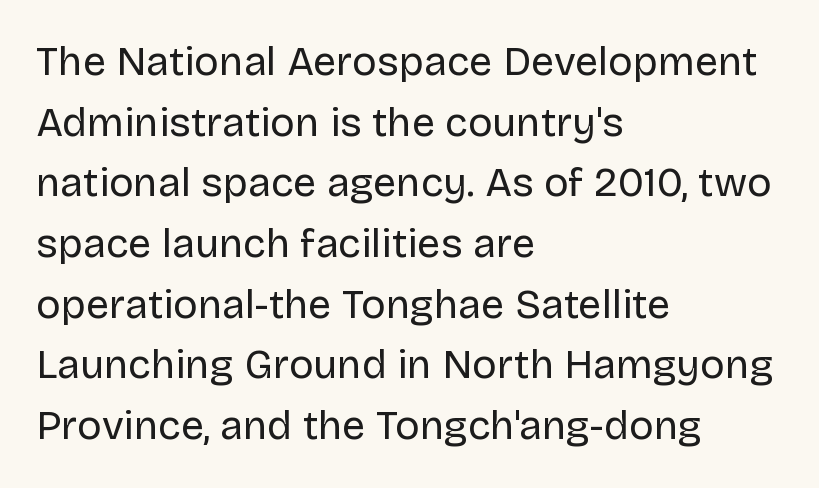
The image shows 41 px regular-weight sans-serif type, upright; set left-aligned, normal line spacing (1.48x), normal letter spacing, not underlined; low stroke contrast and a large x-height.
